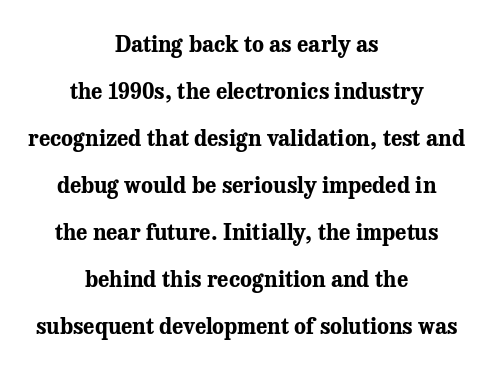
Q: Is the text bold? A: Yes.
Q: Is the text italic (slanted)? A: No, it is upright.
Q: Is the text underlined? A: No.
Q: How is the paragraph aligned? A: Centered.
Q: Is the spacing between letters normal or unusually wide? A: Normal.
Q: Is the spacing between lines tight, normal or loose? A: Loose.
